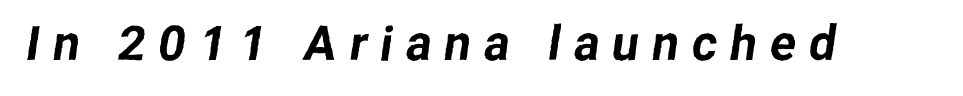
Spacing between characters has been opened up far beyond the box default. To sum up the face: it is a sans, with no serifs. Type without underlining. Is this a fixed-width face? No — the glyphs have proportional, varying widths.
